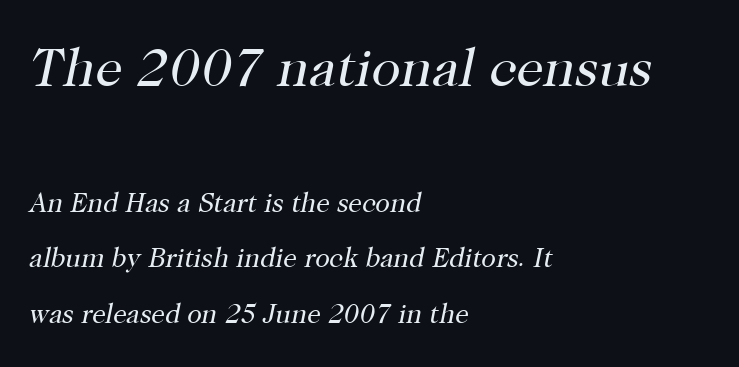
The image shows 54 px regular-weight serif type, italic (leaning right); set left-aligned, loose line spacing (2.05x), normal letter spacing, not underlined; the first (top) block is 2.0x larger; high stroke contrast and a medium x-height.
